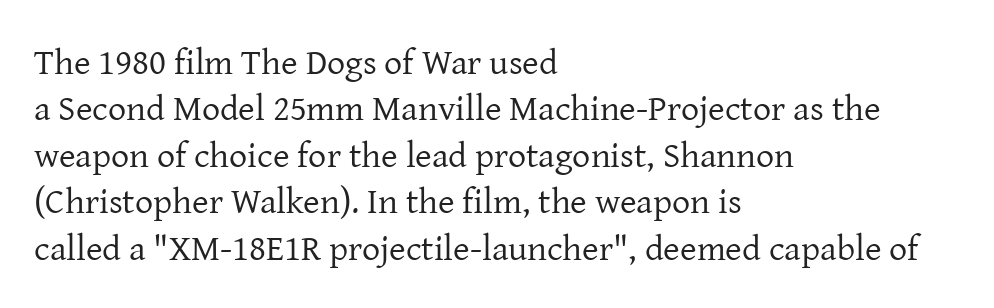
Q: Is the text bold? A: No.
Q: Is the text italic (slanted)? A: No, it is upright.
Q: Is the typeface a serif or a sans-serif typeface? A: Serif.
Q: Is the text underlined? A: No.
Q: How is the paragraph aligned? A: Left-aligned.
Q: Is the spacing between letters normal or unusually wide? A: Normal.
Q: Is the spacing between lines tight, normal or loose? A: Normal.
Q: Width (condensed, normal, or wide)? A: Normal.
Q: Stroke contrast? A: Low.
Q: x-height? A: Medium.
Q: Monospaced? A: No.
